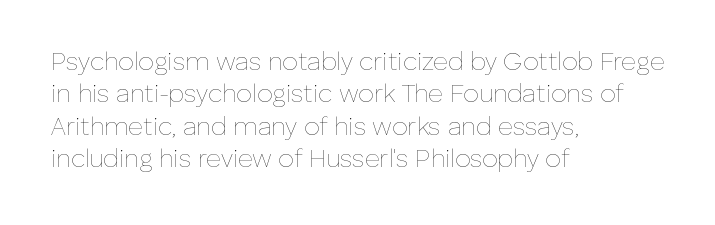
The image shows 25 px text type, upright; set left-aligned, normal line spacing (1.3x), normal letter spacing, not underlined.
